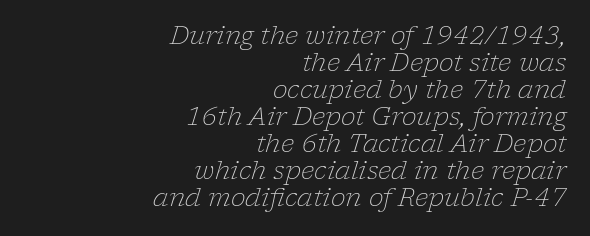
Letter spacing: default. These lines were composed using italics. Caption: multi-line text, flush right, ragged left. No letter is thick-stroked: the sample isn't bold.
